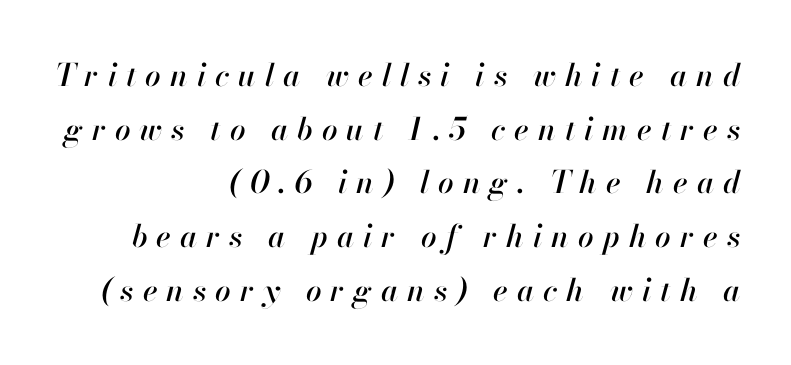
{"italic": "yes", "lean": "right", "slant_degrees": 13, "width": "normal", "stroke_contrast": "high", "x_height": "small", "monospaced": "no", "underline": "no", "align": "right", "line_spacing_ratio": 1.73, "letter_spacing": "wide", "letter_spacing_em": 0.29, "glyph_px": 31}
